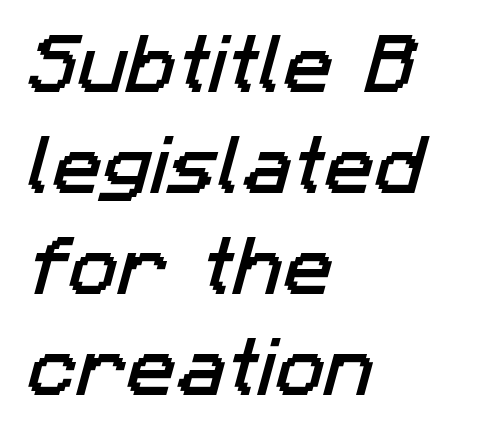
Q: Is the typeface a serif or a sans-serif typeface? A: Sans-serif.
Q: Is the text underlined? A: No.
Q: How is the paragraph aligned? A: Left-aligned.
Q: Is the spacing between letters normal or unusually wide? A: Normal.
Q: Is the spacing between lines tight, normal or loose? A: Normal.
Q: Width (condensed, normal, or wide)? A: Normal.
Q: Stroke contrast? A: Low.
Q: x-height? A: Medium.
Q: Monospaced? A: No.
